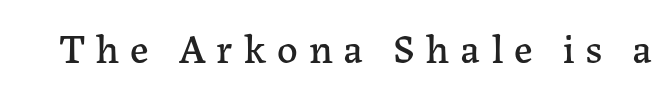
{"serif": "yes", "italic": "no", "width": "normal", "stroke_contrast": "low", "x_height": "medium", "monospaced": "no", "underline": "no", "letter_spacing": "wide", "letter_spacing_em": 0.26, "glyph_px": 41}
